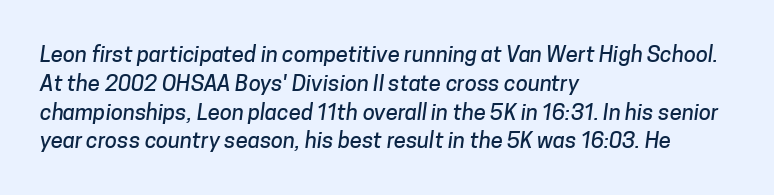
The image shows 22 px text type; set left-aligned, normal line spacing (1.31x), normal letter spacing, not underlined.
